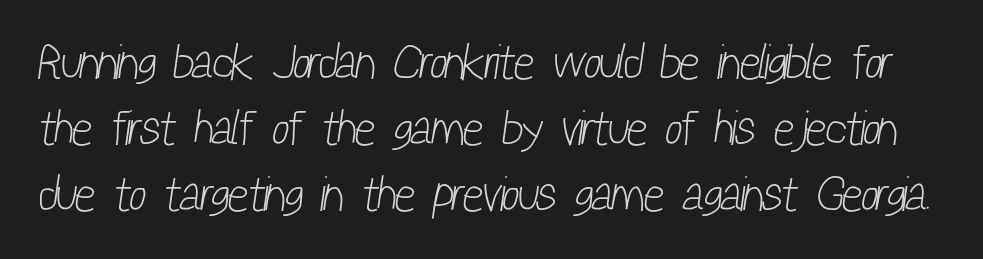
{"serif": "no", "bold": "no", "weight": "light", "width": "condensed", "stroke_contrast": "low", "x_height": "medium", "monospaced": "no", "underline": "no", "line_spacing": "normal", "line_spacing_ratio": 1.35, "letter_spacing": "normal", "letter_spacing_em": 0.0, "glyph_px": 49}
